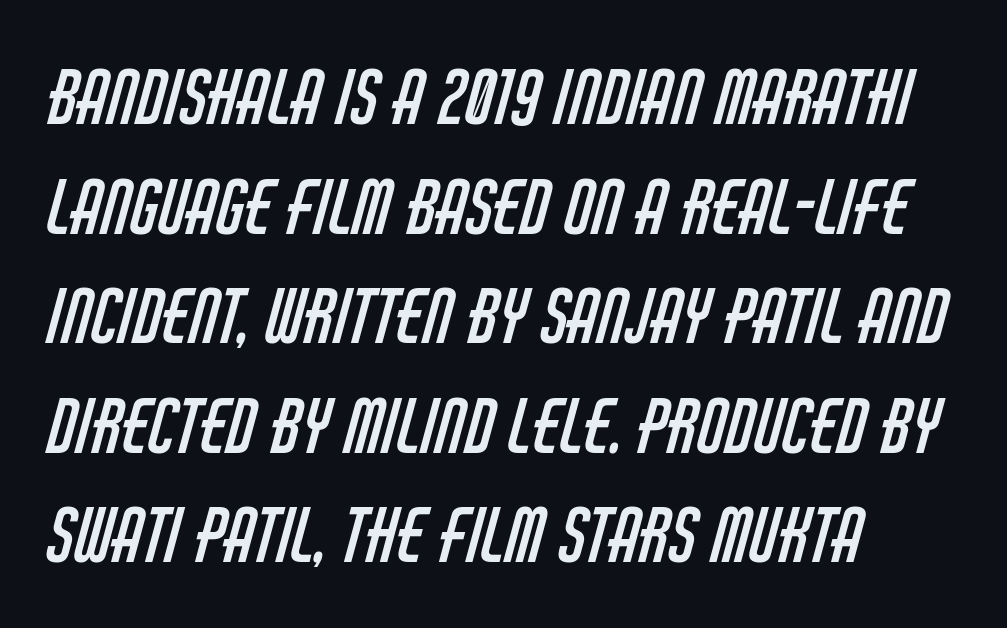
Successive baselines arrive at the customary interval. Varying glyph widths throughout — classic text-font behaviour. Unmarked baselines from the first word to the last. The type is set solid horizontally, with unmodified tracking. The text was rendered using a sans face with plain stroke endings. Teacher's note: observe the even left margin — that is flush-left alignment.
